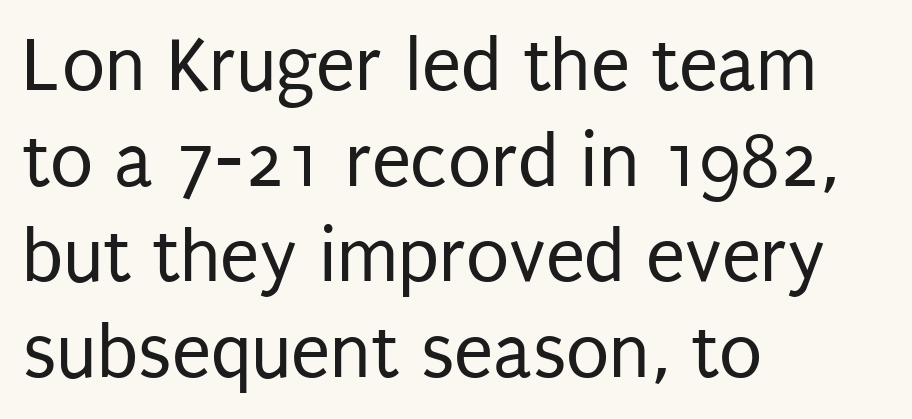
Classification — sans serif. Descender tails drop into unmarked territory. It's the straight-up-and-down kind of type. A typesetter would call this proportional, since set widths differ per character. Is the type heavy? It reads as light-to-regular instead. A student would call this left alignment; a typographer would say flush left, rag right.
